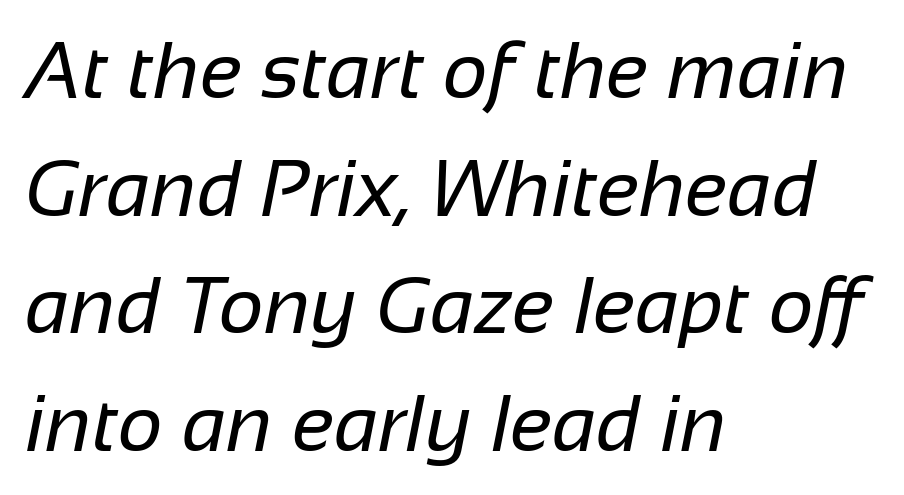
The image shows 79 px regular-weight sans-serif type; set left-aligned, normal line spacing (1.49x), normal letter spacing, not underlined; low stroke contrast and a medium x-height.
